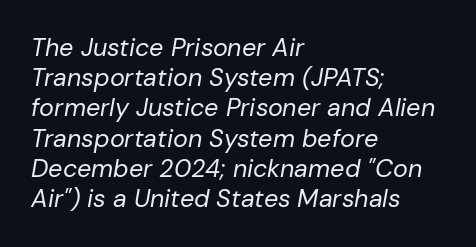
Q: Is the text bold? A: No.
Q: Is the text italic (slanted)? A: Yes, it leans right by about 10 degrees.
Q: Is the text underlined? A: No.
Q: How is the paragraph aligned? A: Left-aligned.
Q: Is the spacing between letters normal or unusually wide? A: Normal.
